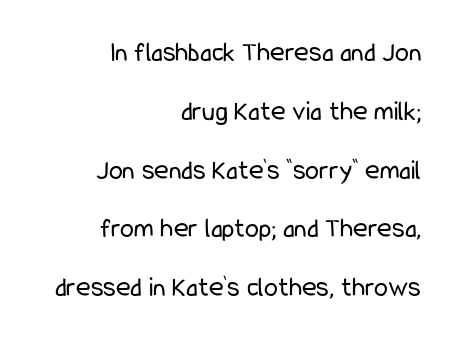
The passage shown is not bold in any degree. The setting favours the right margin, as signatures and pull-quotes sometimes do. Letter spacing: default. This is the regular roman posture of the typeface. Check where the strokes stop: nothing finishes them off — pure sans. Lines of text with bare space underneath.
